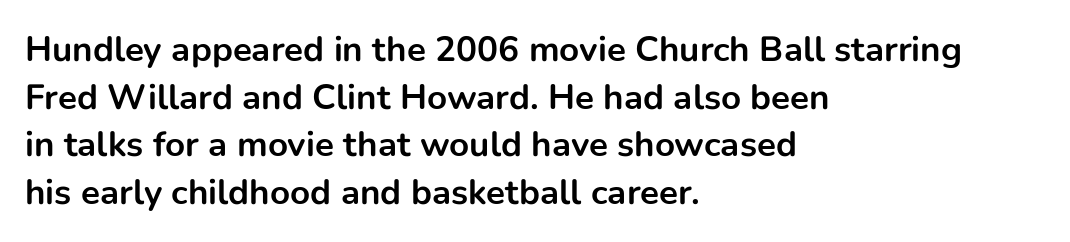
Q: Is the text bold? A: Yes.
Q: Is the text italic (slanted)? A: No, it is upright.
Q: Is the typeface a serif or a sans-serif typeface? A: Sans-serif.
Q: Is the text underlined? A: No.
Q: How is the paragraph aligned? A: Left-aligned.
Q: Is the spacing between letters normal or unusually wide? A: Normal.
Q: Is the spacing between lines tight, normal or loose? A: Normal.
Q: Width (condensed, normal, or wide)? A: Normal.
Q: Stroke contrast? A: Low.
Q: x-height? A: Medium.
Q: Monospaced? A: No.
